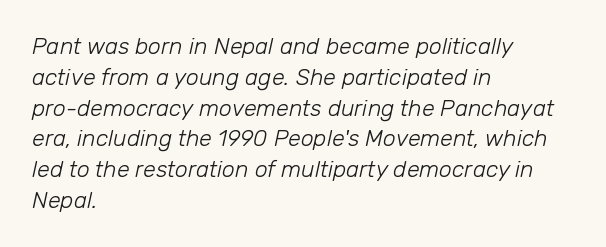
Q: Is the text bold? A: No.
Q: Is the text italic (slanted)? A: Yes, it leans right by about 12 degrees.
Q: Is the text underlined? A: No.
Q: How is the paragraph aligned? A: Left-aligned.
Q: Is the spacing between letters normal or unusually wide? A: Normal.
Q: Is the spacing between lines tight, normal or loose? A: Normal.
